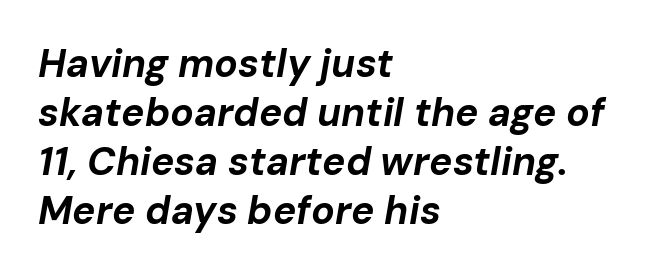
Q: Is the text bold? A: Yes.
Q: Is the text italic (slanted)? A: Yes, it leans right by about 10 degrees.
Q: Is the text underlined? A: No.
Q: How is the paragraph aligned? A: Left-aligned.
Q: Is the spacing between letters normal or unusually wide? A: Normal.
Q: Is the spacing between lines tight, normal or loose? A: Normal.
Q: Width (condensed, normal, or wide)? A: Normal.
Q: Stroke contrast? A: Low.
Q: x-height? A: Medium.
Q: Monospaced? A: No.
